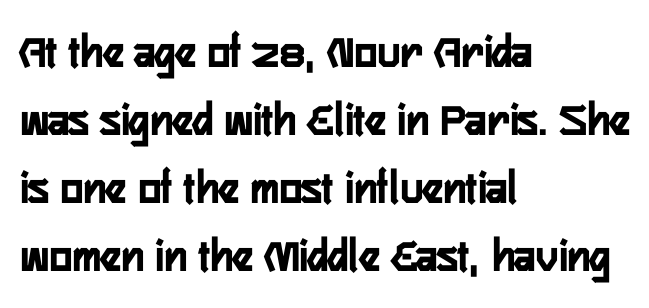
Line spacing here is normal. The type sits square on the baseline with zero lean. The letters advance in unequal steps, a hallmark of proportional type. Words float on clear page, feet unadorned.
